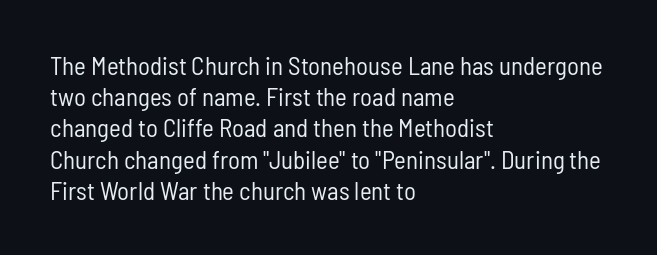
Spacing between characters is what you'd get straight out of the box. Ordinary non-slanted type is in use. The compositor pushed each line to the left boundary. Rows of type keep a routine distance in the vertical direction.
